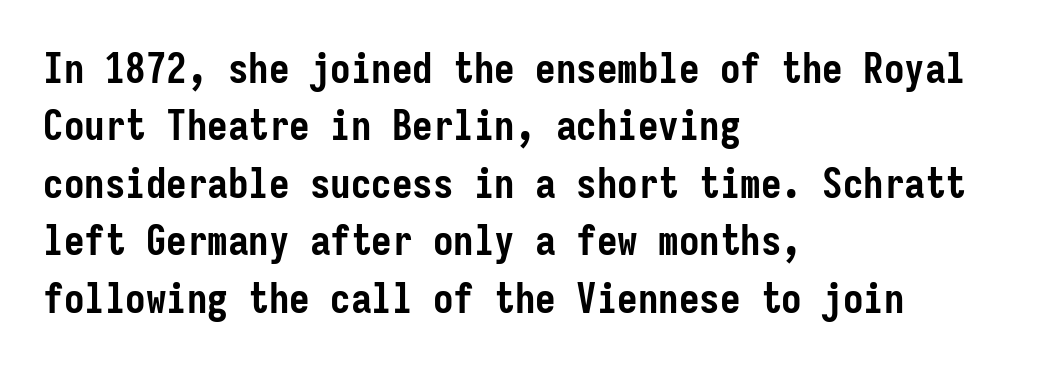
{"serif": "no", "italic": "no", "bold": "yes", "weight": "semibold", "width": "condensed", "stroke_contrast": "low", "x_height": "medium", "monospaced": "yes", "underline": "no", "align": "left", "line_spacing": "normal", "line_spacing_ratio": 1.4, "letter_spacing": "normal", "letter_spacing_em": 0.0, "glyph_px": 41}
